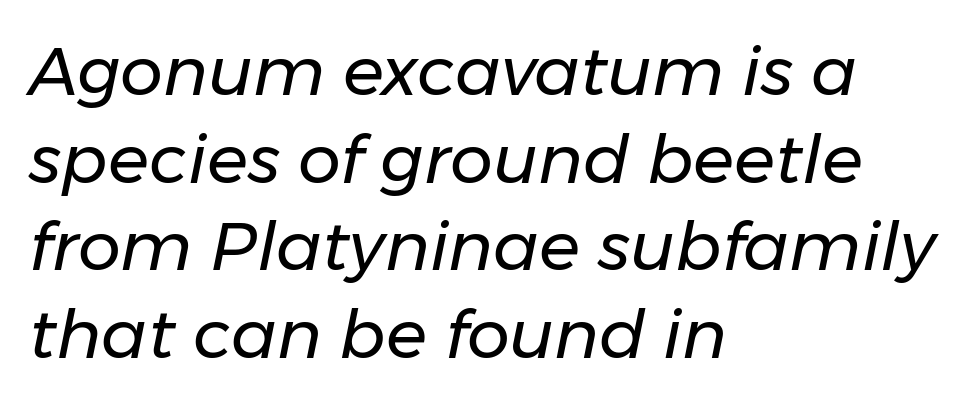
The image shows 68 px regular-weight type, italic (leaning right); set left-aligned, normal line spacing (1.29x), normal letter spacing, not underlined; low stroke contrast and a medium x-height.
